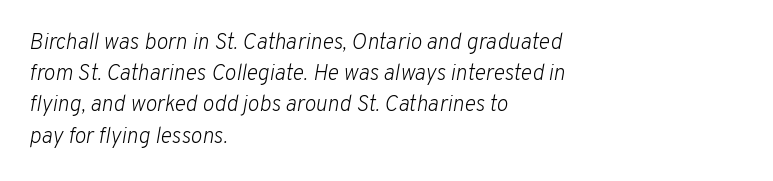
The image shows 22 px text type, italic (leaning right); set left-aligned, normal line spacing (1.42x), normal letter spacing, not underlined.
